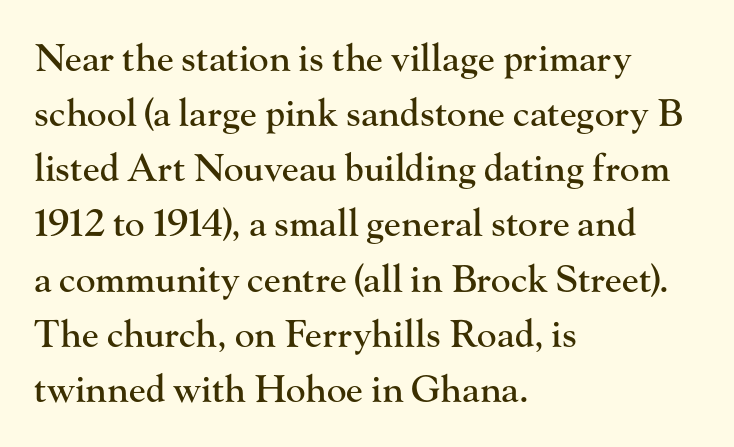
{"serif": "yes", "italic": "no", "width": "normal", "stroke_contrast": "high", "x_height": "small", "monospaced": "no", "underline": "no", "align": "left", "line_spacing": "normal", "line_spacing_ratio": 1.49, "letter_spacing": "normal", "letter_spacing_em": 0.0, "glyph_px": 37}
